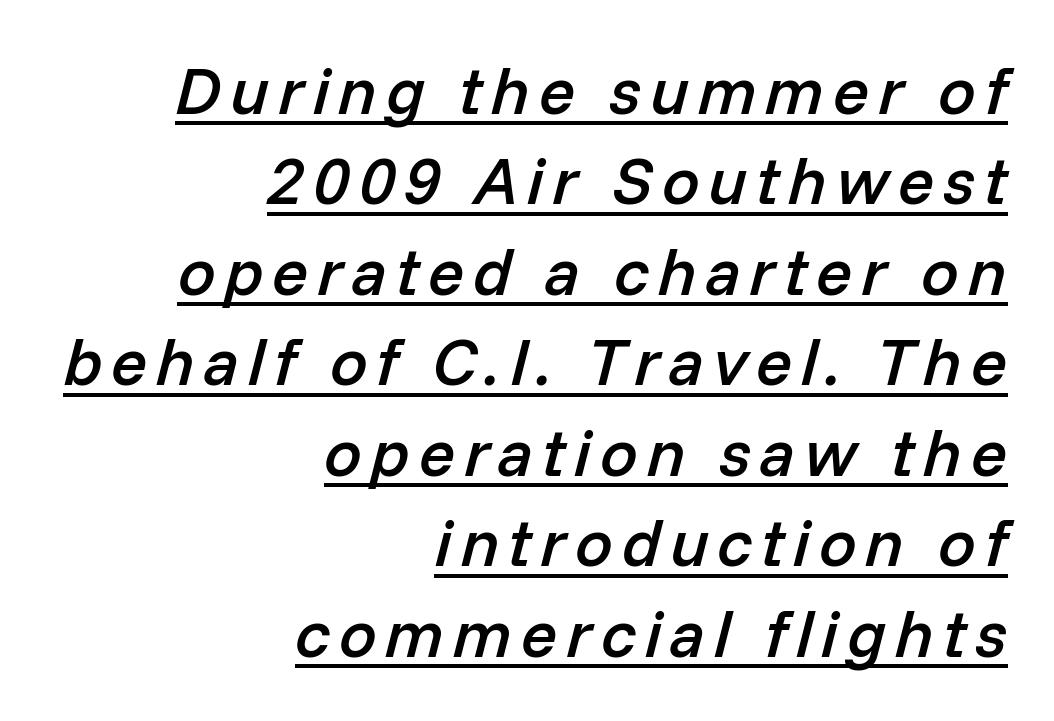
Q: Is the text bold? A: Semi-bold.
Q: Is the text italic (slanted)? A: Yes, it leans right by about 14 degrees.
Q: Is the text underlined? A: Yes.
Q: How is the paragraph aligned? A: Right-aligned.
Q: Is the spacing between lines tight, normal or loose? A: Normal.
Q: Width (condensed, normal, or wide)? A: Normal.
Q: Stroke contrast? A: Low.
Q: x-height? A: Medium.
Q: Monospaced? A: No.
